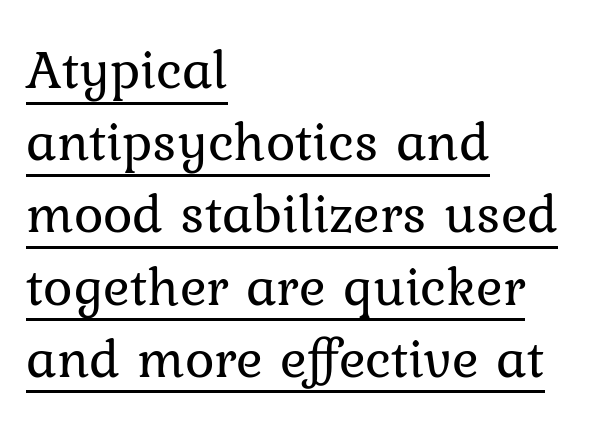
Q: Is the text bold? A: No.
Q: Is the text italic (slanted)? A: No, it is upright.
Q: Is the typeface a serif or a sans-serif typeface? A: Serif.
Q: Is the text underlined? A: Yes.
Q: How is the paragraph aligned? A: Left-aligned.
Q: Is the spacing between letters normal or unusually wide? A: Normal.
Q: Is the spacing between lines tight, normal or loose? A: Normal.
Q: Width (condensed, normal, or wide)? A: Normal.
Q: Stroke contrast? A: Low.
Q: x-height? A: Medium.
Q: Monospaced? A: No.
